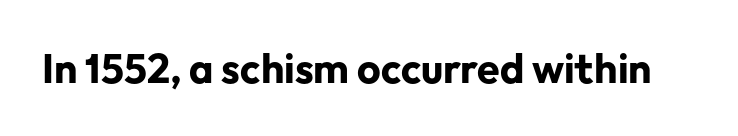
The lettering holds an erect, upright posture throughout. In terms of weight, the rendering is a true, heavy bold. Beneath every word, the page is bare. The type family on display is of the sans-serif kind. Does extra space separate the letters? No, they use regular spacing. Each letter keeps its own natural width here, so spacing adapts to shape.
